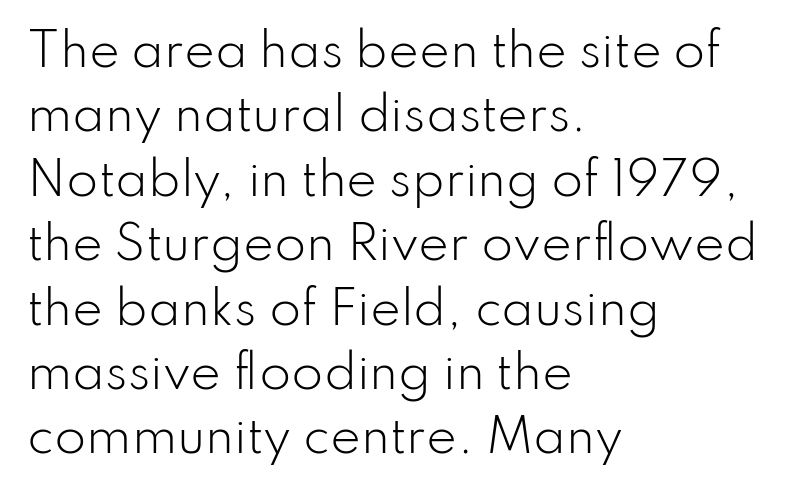
Q: Is the text bold? A: No.
Q: Is the text italic (slanted)? A: No, it is upright.
Q: Is the typeface a serif or a sans-serif typeface? A: Sans-serif.
Q: Is the text underlined? A: No.
Q: How is the paragraph aligned? A: Left-aligned.
Q: Is the spacing between letters normal or unusually wide? A: Normal.
Q: Is the spacing between lines tight, normal or loose? A: Normal.
Q: Width (condensed, normal, or wide)? A: Normal.
Q: Stroke contrast? A: Low.
Q: x-height? A: Small.
Q: Monospaced? A: No.
